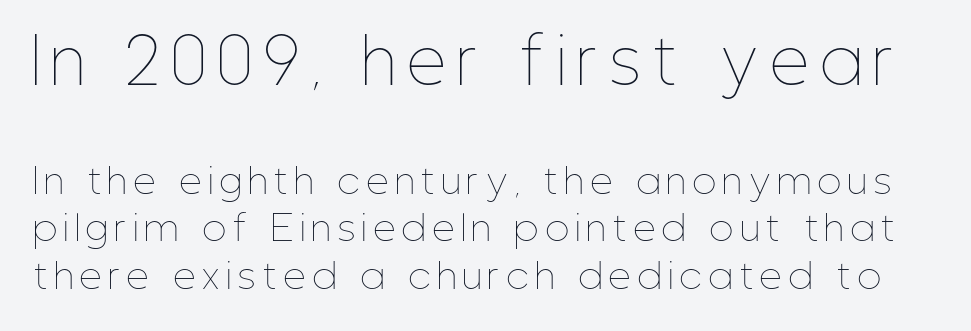
Q: Is the text bold? A: No.
Q: Is the text italic (slanted)? A: No, it is upright.
Q: Is the text underlined? A: No.
Q: Is the spacing between letters normal or unusually wide? A: Unusually wide.
Q: Is the spacing between lines tight, normal or loose? A: Normal.
Q: Which block of text is set in a larger size, the first (top) or the second (bottom)? A: The first (top) one.
Q: Width (condensed, normal, or wide)? A: Condensed.
Q: Stroke contrast? A: Low.
Q: x-height? A: Medium.
Q: Monospaced? A: No.
